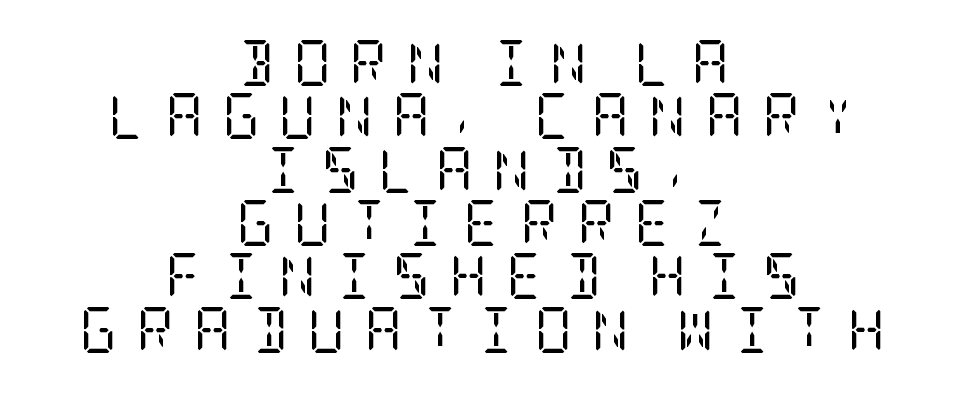
The typeface chosen for these lines features serifs. These lines have a slow, spaced-out rhythm from letter to letter. The lines in this sample share a center point and differ in where they start and stop. The face looks like a standard text weight, possibly lighter.
